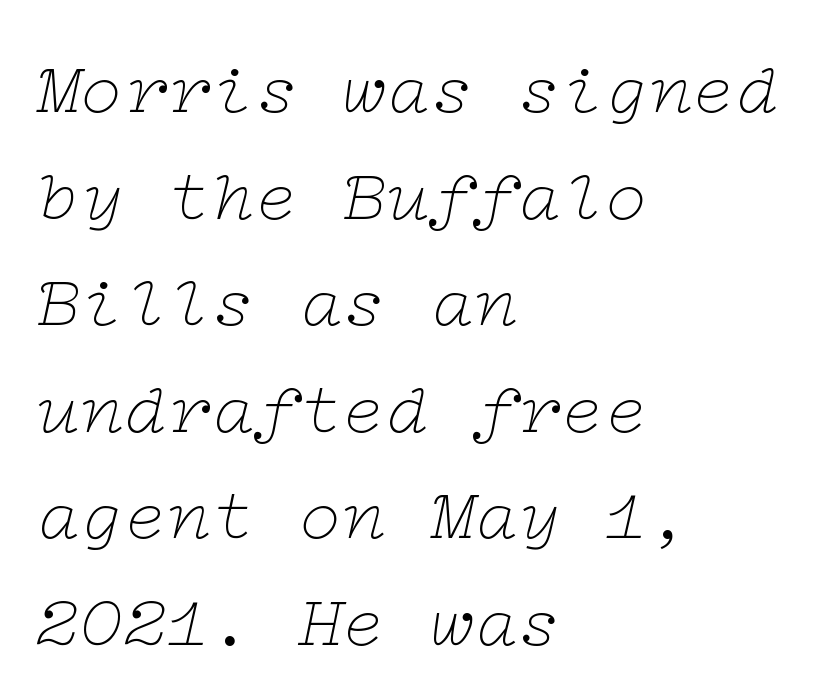
The image shows 73 px thin, wide serif type, italic (leaning right); set left-aligned, normal line spacing (1.46x), normal letter spacing, not underlined; low stroke contrast and a medium x-height.
